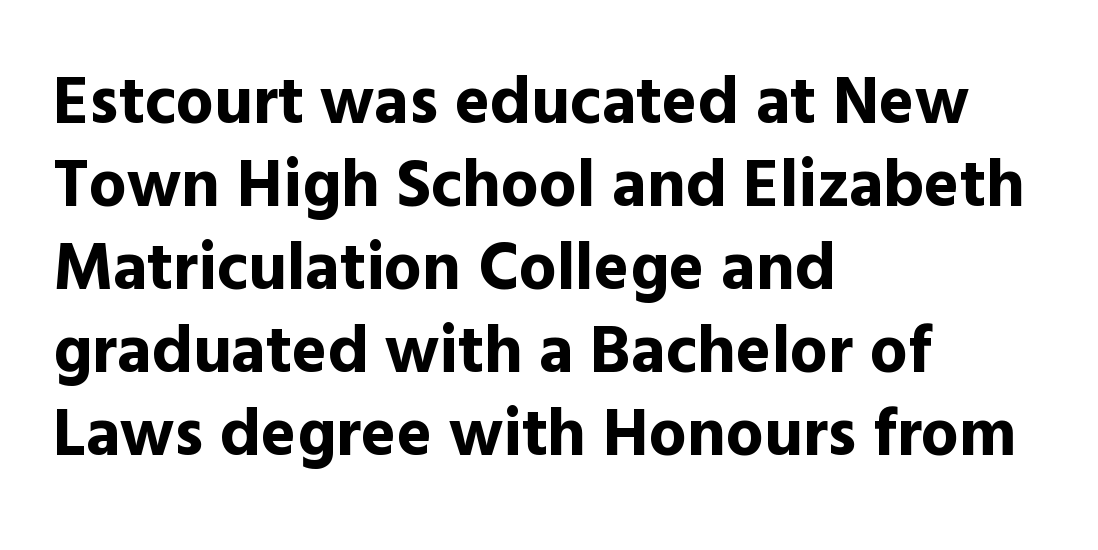
Typographic density is high because the face is bold. This sample has the flowing, uneven cadence of proportional lettering. The foot of each line stays bare and open. Horizontally, the lines are justified to the leading edge only. The line texture is even and compact thanks to regular tracking. Upright lettering throughout.
